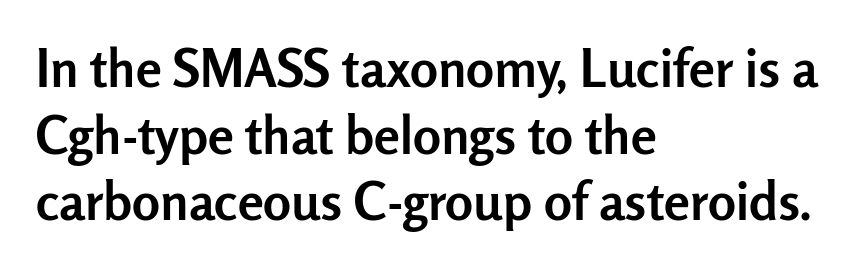
Q: Is the text bold? A: Yes.
Q: Is the text italic (slanted)? A: No, it is upright.
Q: Is the typeface a serif or a sans-serif typeface? A: Sans-serif.
Q: Is the text underlined? A: No.
Q: How is the paragraph aligned? A: Left-aligned.
Q: Is the spacing between letters normal or unusually wide? A: Normal.
Q: Is the spacing between lines tight, normal or loose? A: Normal.
Q: Width (condensed, normal, or wide)? A: Normal.
Q: Stroke contrast? A: Low.
Q: x-height? A: Medium.
Q: Monospaced? A: No.
